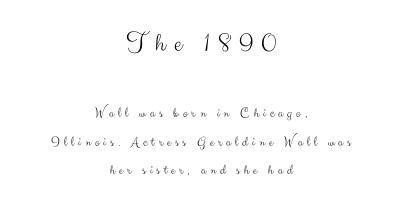
{"serif": "no", "bold": "no", "weight": "light", "width": "normal", "stroke_contrast": "medium", "x_height": "small", "monospaced": "no", "underline": "no", "align": "center", "line_spacing": "loose", "line_spacing_ratio": 2.03, "letter_spacing": "wide", "letter_spacing_em": 0.29, "larger_block": "first", "size_ratio": 2.0, "glyph_px": 28}
